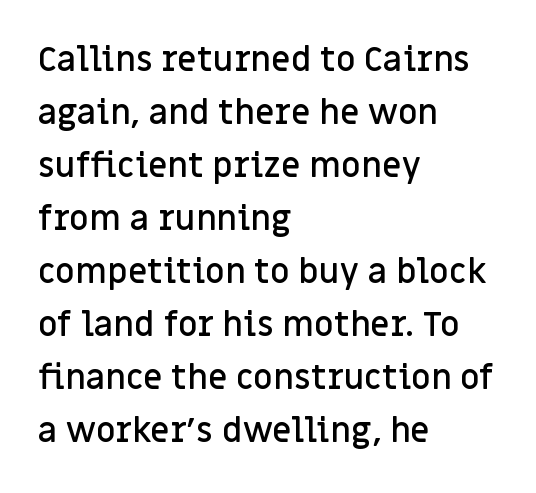
The designer left line spacing at the default. The strip under each line holds only bare page. Are there feet on the stems? There aren't — it's a sans. This sample uses an upright cut, with every glyph sitting square on the baseline. The face used here is proportionally spaced, like ordinary book or web type.
